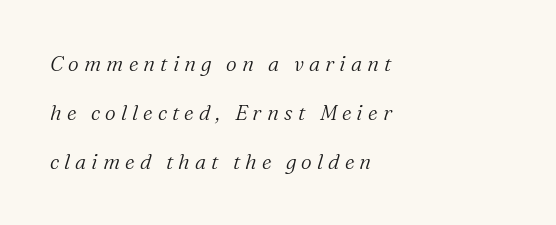
{"italic": "yes", "lean": "right", "slant_degrees": 16, "bold": "no", "underline": "no", "align": "left", "line_spacing": "loose", "line_spacing_ratio": 2.33, "letter_spacing": "wide", "letter_spacing_em": 0.24, "glyph_px": 21}
